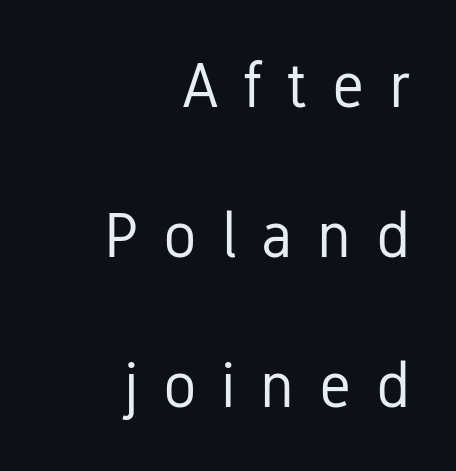
Lines of text with bare space underneath. Varying glyph widths throughout — classic text-font behaviour. Students, note that the glyphs here are deliberately spaced far apart. Does the leading feel generous? Absolutely, it's lavish. A flush-right, rag-left setting is used for this passage. The specimen reads as upright at a glance.
